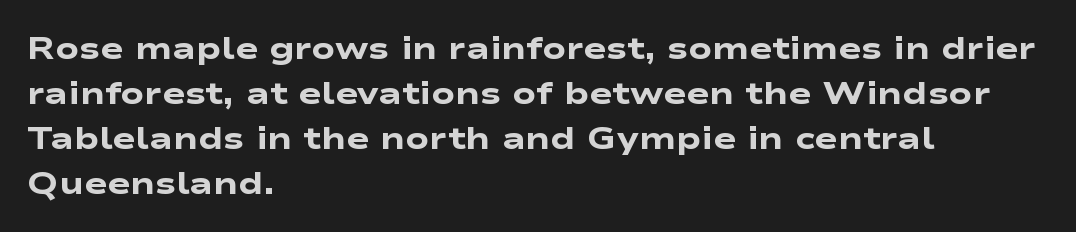
The image shows 31 px heavy, wide sans-serif type; set left-aligned, normal line spacing (1.45x), normal letter spacing, not underlined; low stroke contrast and a medium x-height.
